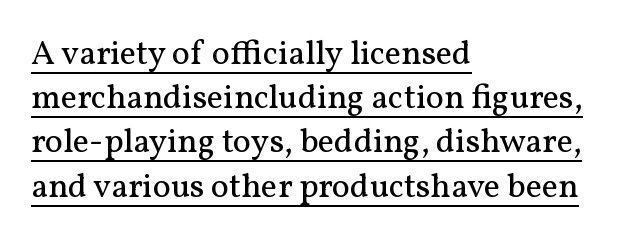
The text block is weighted toward the left margin, trailing off unevenly rightward. The face used here is rendered with its standard letterfit. Think standard paragraph weight, or any step lighter than that. The rendering uses natural spacing where letterforms have individual widths.
